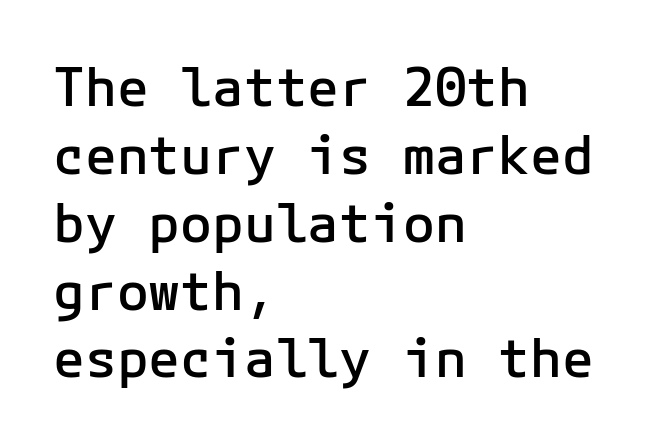
{"serif": "no", "italic": "no", "bold": "semi", "weight": "semibold", "width": "normal", "stroke_contrast": "low", "x_height": "medium", "underline": "no", "align": "left", "line_spacing": "normal", "line_spacing_ratio": 1.28, "letter_spacing": "normal", "letter_spacing_em": 0.0, "glyph_px": 53}
